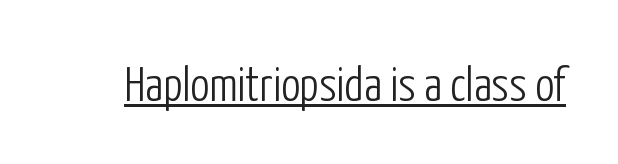
The image shows 48 px light, condensed sans-serif type, upright; set normal letter spacing, underlined; low stroke contrast and a medium x-height.
